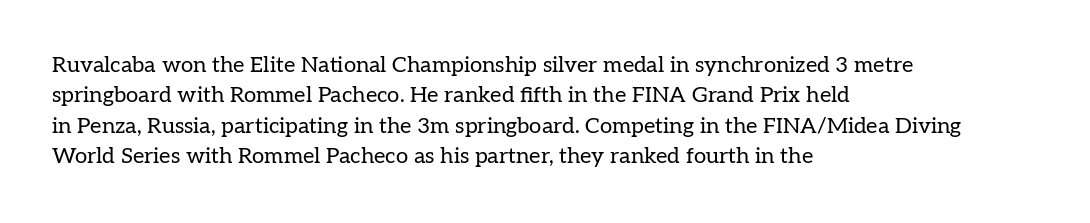
{"italic": "no", "bold": "no", "underline": "no", "align": "left", "line_spacing": "normal", "line_spacing_ratio": 1.38, "letter_spacing": "normal", "letter_spacing_em": 0.0, "glyph_px": 22}
